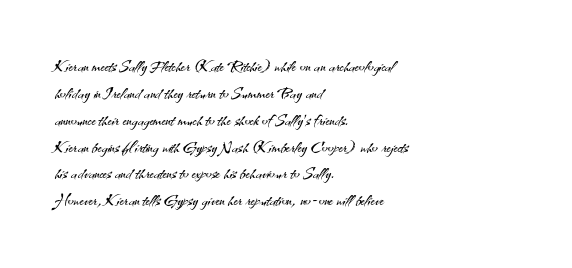
Honestly, the letter spacing is just normal — you wouldn't notice it. A student would call this left alignment; a typographer would say flush left, rag right. The font sits on the lighter half of the weight spectrum, regular included. Just letters on the line, the space beneath them empty.
